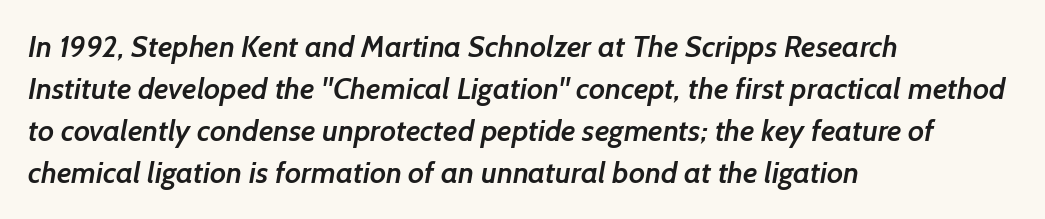
{"serif": "no", "bold": "semi", "weight": "semibold", "width": "normal", "stroke_contrast": "low", "x_height": "medium", "monospaced": "no", "underline": "no", "align": "left", "line_spacing": "normal", "line_spacing_ratio": 1.4, "letter_spacing": "normal", "letter_spacing_em": 0.0, "glyph_px": 30}
